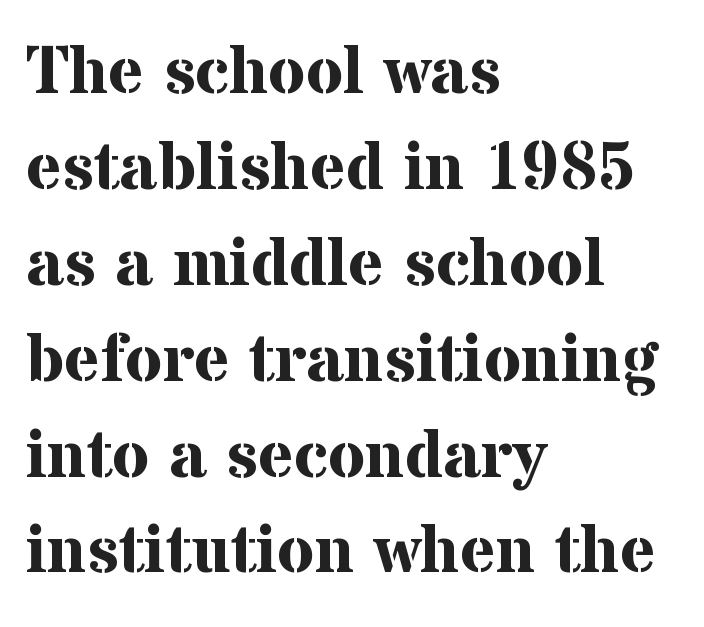
{"serif": "yes", "italic": "no", "bold": "yes", "weight": "bold", "width": "normal", "stroke_contrast": "medium", "x_height": "medium", "monospaced": "no", "underline": "no", "align": "left", "line_spacing": "normal", "line_spacing_ratio": 1.41, "letter_spacing": "normal", "letter_spacing_em": 0.0, "glyph_px": 68}
